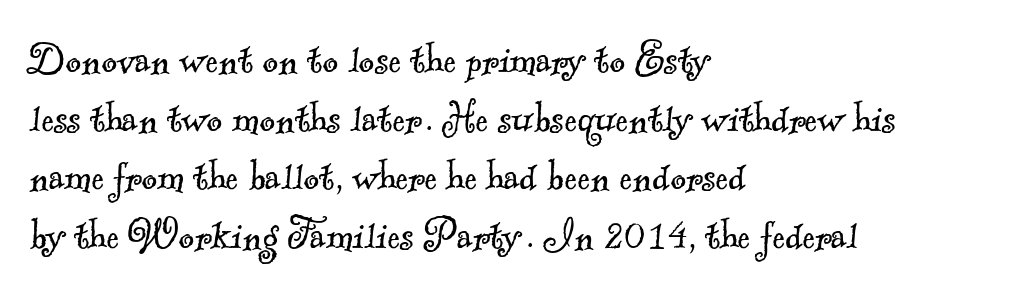
The image shows 48 px light serif type; set left-aligned, line spacing 1.22x, normal letter spacing, not underlined; a small x-height.
